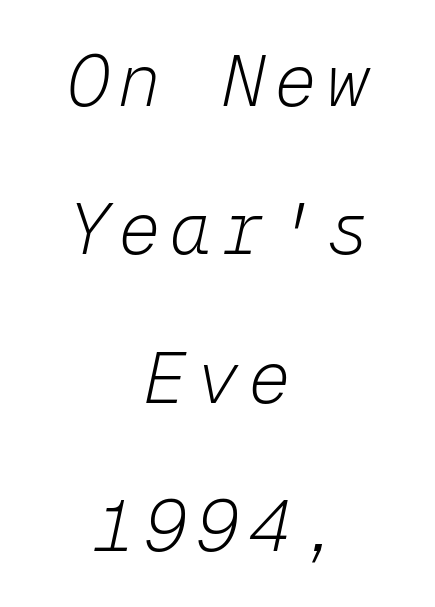
{"italic": "yes", "lean": "right", "slant_degrees": 12, "bold": "no", "weight": "light", "width": "normal", "stroke_contrast": "low", "x_height": "medium", "monospaced": "yes", "underline": "no", "align": "center", "line_spacing": "loose", "line_spacing_ratio": 2.09, "glyph_px": 71}
